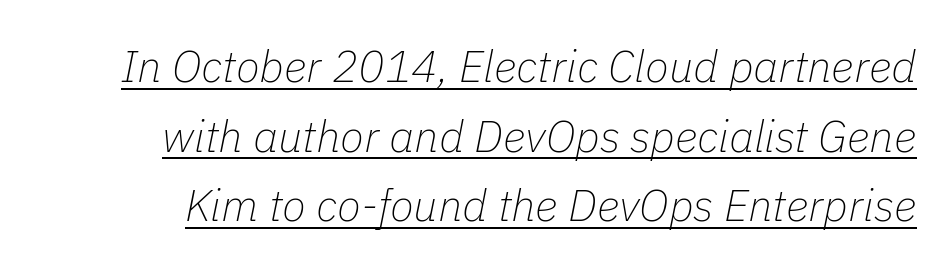
In designer terms, the underline attribute is active on this setting. Regarding leading, the lines here are spaced in the standard way. The weight would be labelled regular, book, light, or lighter still. What stands out about the letter spacing? Nothing — it is the standard amount.
